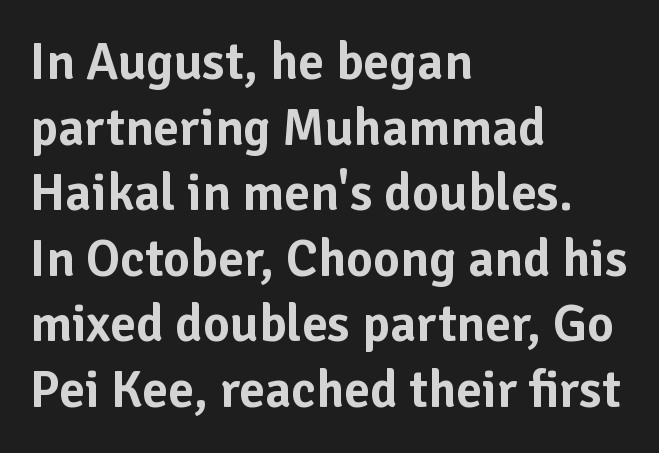
Spacing verdict: proportional, widths tailored to each character. This is the regular roman posture of the typeface. Normally led — the rows are evenly, conventionally spaced. Letters rest on an invisible, unmarked baseline.
